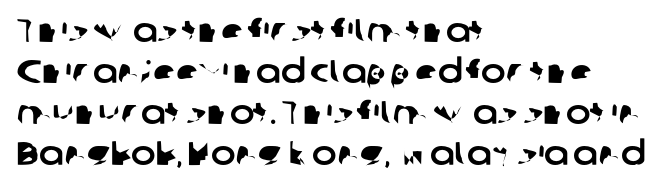
Is this a sans? Yes — the strokes have no serifs. The line texture is even and compact thanks to regular tracking. Casual observation: everything's shoved over to the left. Unmarked baselines from the first word to the last.
